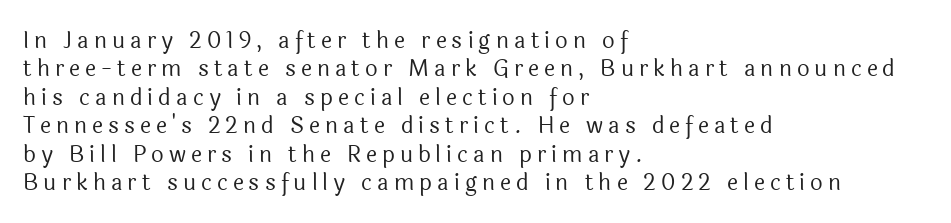
The image shows 22 px text type, upright; set left-aligned, normal line spacing (1.29x), unusually wide letter spacing (+0.23 em), not underlined.
